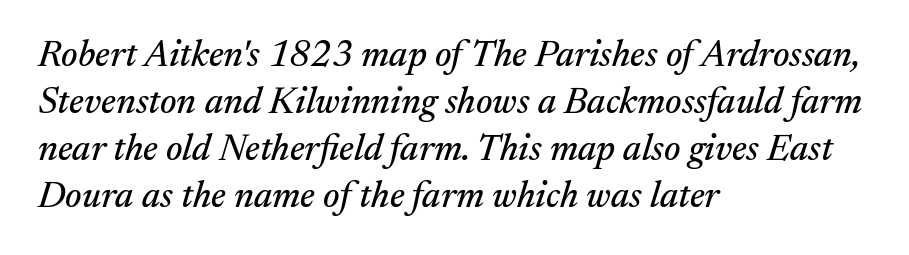
{"serif": "yes", "italic": "yes", "lean": "right", "slant_degrees": 17, "width": "normal", "stroke_contrast": "medium", "x_height": "medium", "monospaced": "no", "underline": "no", "align": "left", "line_spacing": "normal", "line_spacing_ratio": 1.27, "letter_spacing": "normal", "letter_spacing_em": 0.0, "glyph_px": 37}
